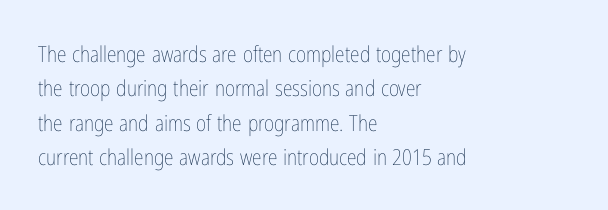
Q: Is the text bold? A: No.
Q: Is the text italic (slanted)? A: No, it is upright.
Q: Is the text underlined? A: No.
Q: How is the paragraph aligned? A: Left-aligned.
Q: Is the spacing between letters normal or unusually wide? A: Normal.
Q: Is the spacing between lines tight, normal or loose? A: Normal.
